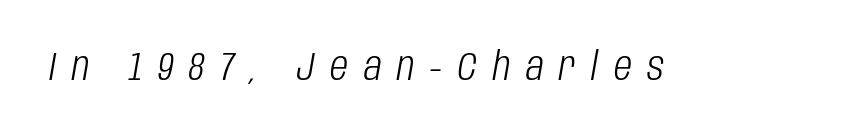
{"italic": "yes", "lean": "right", "slant_degrees": 10, "bold": "no", "weight": "light", "width": "condensed", "stroke_contrast": "low", "x_height": "large", "monospaced": "no", "underline": "no", "letter_spacing": "wide", "letter_spacing_em": 0.4, "glyph_px": 39}
